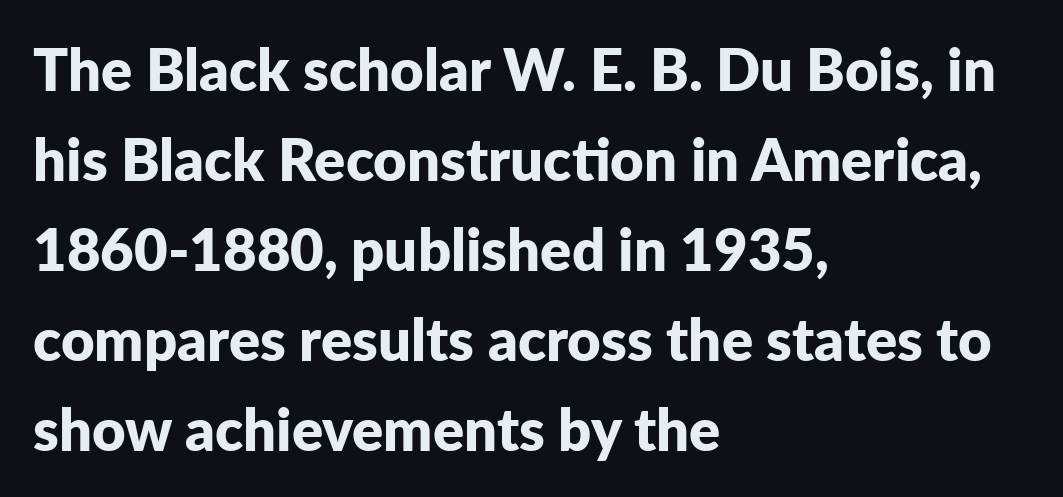
Rows of type keep a routine distance in the vertical direction. The type family on display is of the sans-serif kind. Do the characters align in a grid? No, the font is proportional. This is roman type, the default non-slanted kind. Caption: standard tracking, unaltered.
